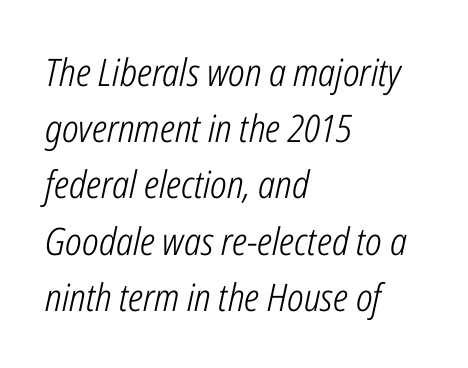
Q: Is the text bold? A: No.
Q: Is the text italic (slanted)? A: Yes, it leans right by about 12 degrees.
Q: Is the text underlined? A: No.
Q: How is the paragraph aligned? A: Left-aligned.
Q: Is the spacing between letters normal or unusually wide? A: Normal.
Q: Is the spacing between lines tight, normal or loose? A: Normal.
Q: Width (condensed, normal, or wide)? A: Condensed.
Q: Stroke contrast? A: Low.
Q: x-height? A: Medium.
Q: Monospaced? A: No.
